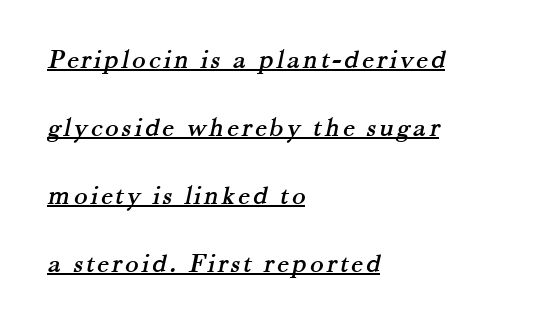
{"serif": "yes", "width": "normal", "stroke_contrast": "medium", "x_height": "small", "monospaced": "no", "underline": "yes", "align": "left", "line_spacing": "loose", "line_spacing_ratio": 2.43, "glyph_px": 28}
